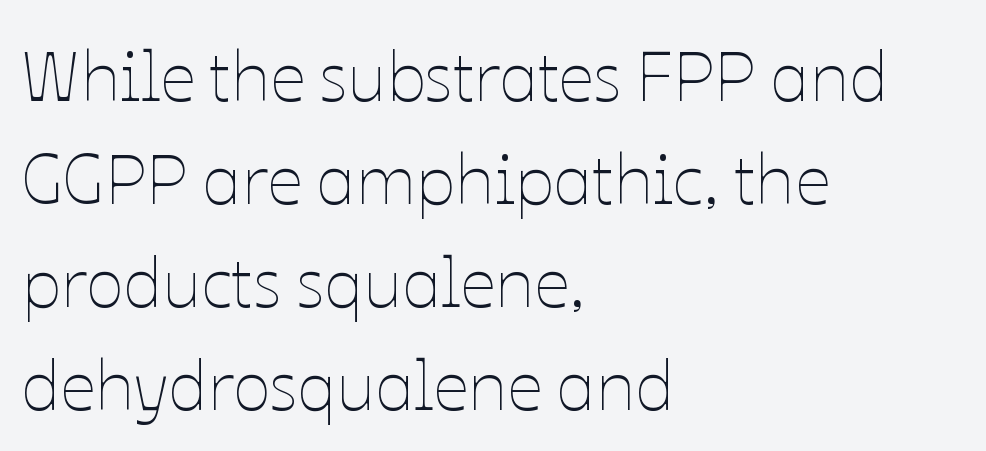
Q: Is the text bold? A: No.
Q: Is the text italic (slanted)? A: No, it is upright.
Q: Is the text underlined? A: No.
Q: How is the paragraph aligned? A: Left-aligned.
Q: Is the spacing between letters normal or unusually wide? A: Normal.
Q: Is the spacing between lines tight, normal or loose? A: Normal.
Q: Width (condensed, normal, or wide)? A: Normal.
Q: Stroke contrast? A: Low.
Q: x-height? A: Medium.
Q: Monospaced? A: No.
